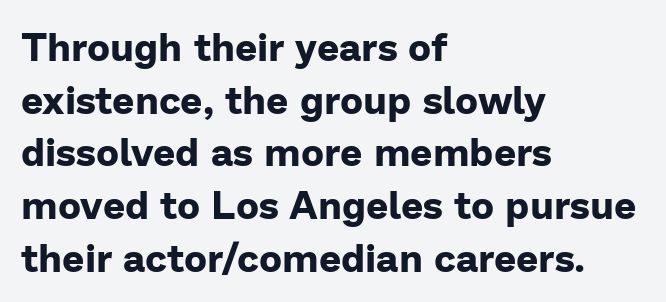
Q: Is the text bold? A: Yes.
Q: Is the text italic (slanted)? A: No, it is upright.
Q: Is the typeface a serif or a sans-serif typeface? A: Sans-serif.
Q: Is the text underlined? A: No.
Q: How is the paragraph aligned? A: Left-aligned.
Q: Is the spacing between letters normal or unusually wide? A: Normal.
Q: Is the spacing between lines tight, normal or loose? A: Normal.
Q: Width (condensed, normal, or wide)? A: Normal.
Q: Stroke contrast? A: Low.
Q: x-height? A: Medium.
Q: Monospaced? A: No.
